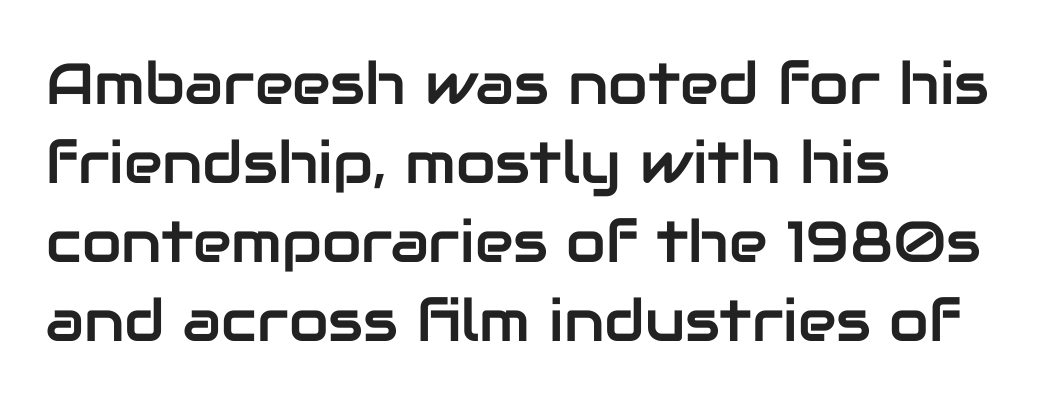
Q: Is the text italic (slanted)? A: No, it is upright.
Q: Is the typeface a serif or a sans-serif typeface? A: Sans-serif.
Q: Is the text underlined? A: No.
Q: How is the paragraph aligned? A: Left-aligned.
Q: Is the spacing between letters normal or unusually wide? A: Normal.
Q: Is the spacing between lines tight, normal or loose? A: Normal.
Q: Width (condensed, normal, or wide)? A: Normal.
Q: Stroke contrast? A: Low.
Q: x-height? A: Medium.
Q: Monospaced? A: No.
